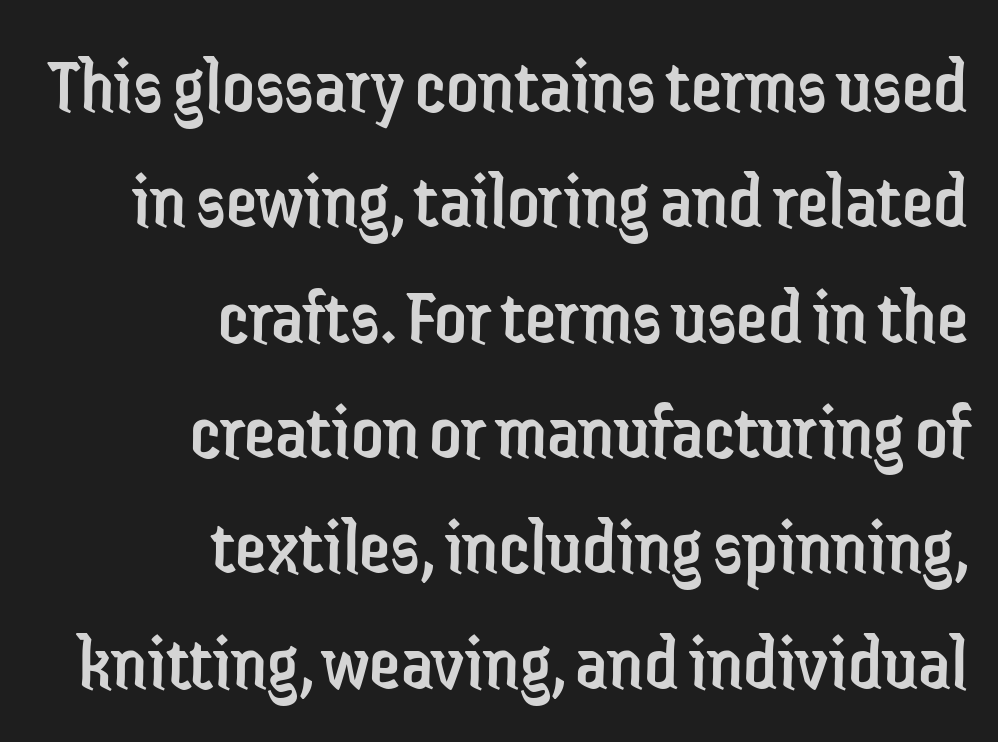
The image shows 79 px regular-weight, condensed sans-serif type, upright; set right-aligned, normal line spacing (1.46x), normal letter spacing, not underlined; low stroke contrast and a medium x-height.
